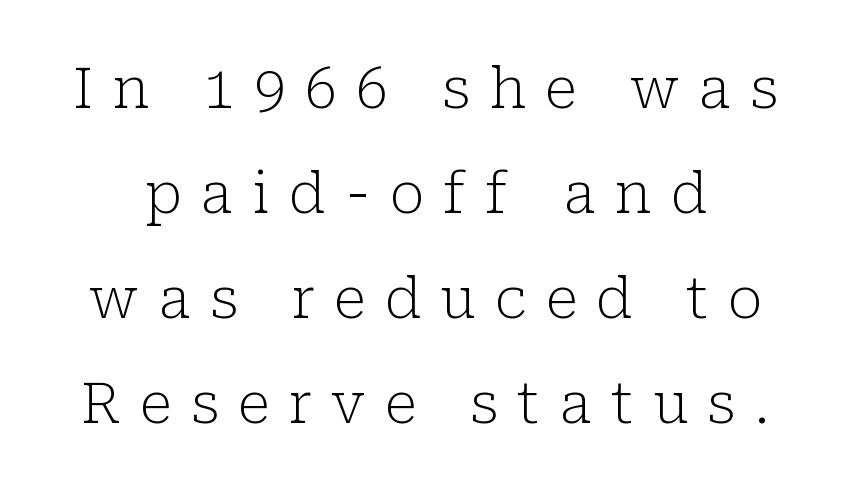
The image shows 57 px light serif type, upright; set line spacing 1.84x, unusually wide letter spacing (+0.34 em), not underlined; low stroke contrast and a medium x-height.
